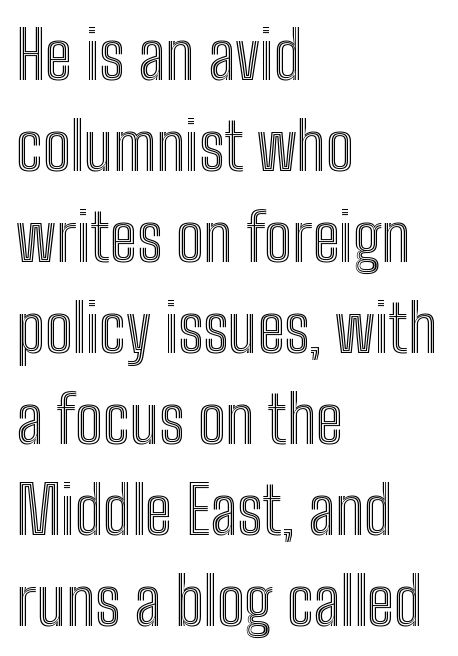
{"italic": "no", "width": "condensed", "x_height": "medium", "monospaced": "no", "underline": "no", "align": "left", "line_spacing": "normal", "line_spacing_ratio": 1.4, "letter_spacing": "normal", "letter_spacing_em": 0.0, "glyph_px": 65}
